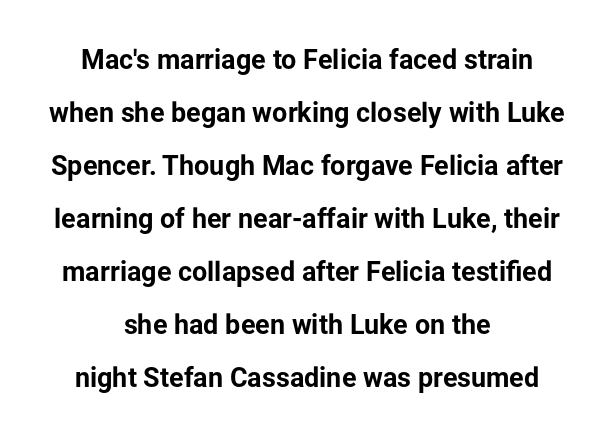
{"italic": "no", "bold": "yes", "underline": "no", "align": "center", "line_spacing": "loose", "line_spacing_ratio": 1.96, "letter_spacing": "normal", "letter_spacing_em": 0.0, "glyph_px": 27}
